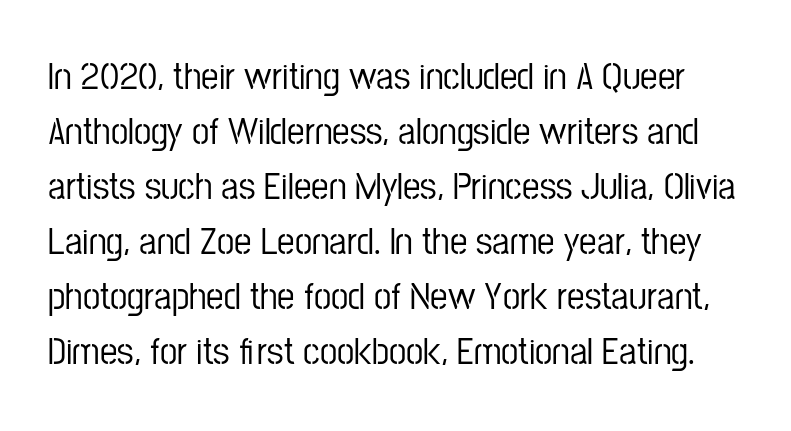
Q: Is the text italic (slanted)? A: No, it is upright.
Q: Is the typeface a serif or a sans-serif typeface? A: Sans-serif.
Q: Is the text underlined? A: No.
Q: Is the spacing between letters normal or unusually wide? A: Normal.
Q: Is the spacing between lines tight, normal or loose? A: Normal.
Q: Width (condensed, normal, or wide)? A: Condensed.
Q: Stroke contrast? A: Low.
Q: x-height? A: Medium.
Q: Monospaced? A: No.
